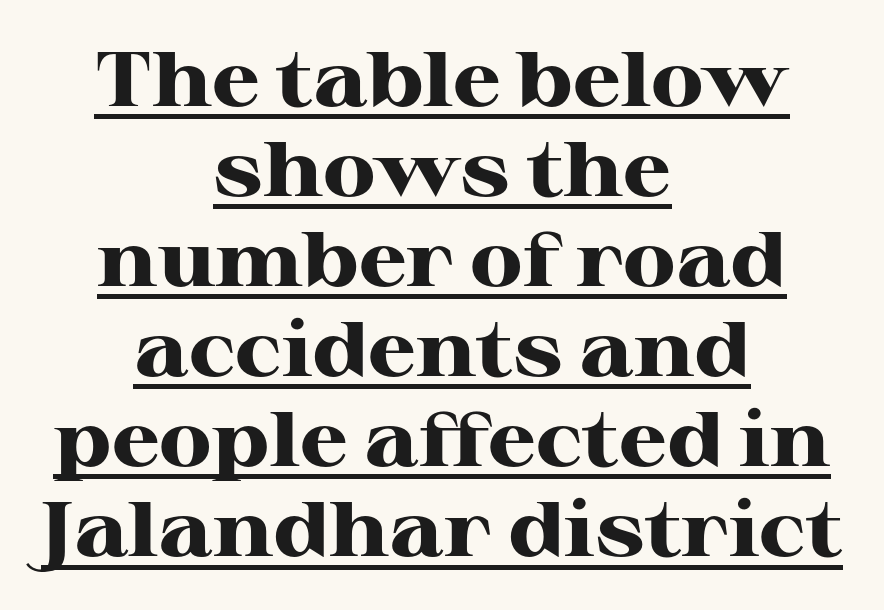
Q: Is the text bold? A: Yes.
Q: Is the text italic (slanted)? A: No, it is upright.
Q: Is the typeface a serif or a sans-serif typeface? A: Serif.
Q: Is the text underlined? A: Yes.
Q: How is the paragraph aligned? A: Centered.
Q: Is the spacing between letters normal or unusually wide? A: Normal.
Q: Width (condensed, normal, or wide)? A: Wide.
Q: Stroke contrast? A: High.
Q: x-height? A: Medium.
Q: Monospaced? A: No.
